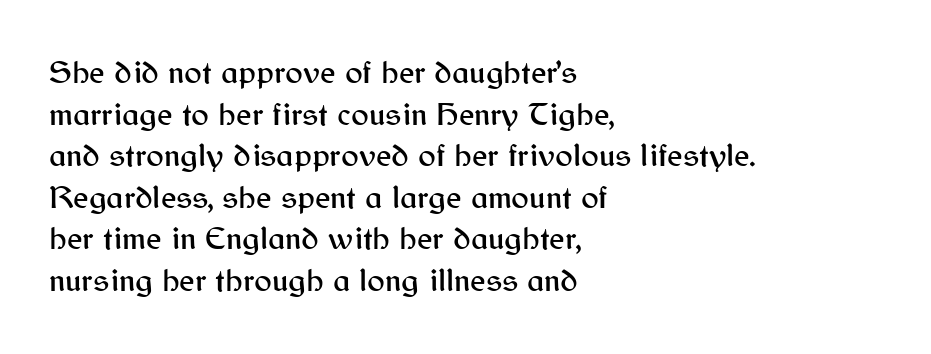
The image shows 33 px sans-serif type, upright; set left-aligned, normal line spacing (1.26x), normal letter spacing, not underlined; medium stroke contrast and a medium x-height.
